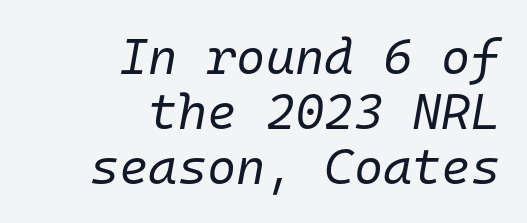
{"italic": "yes", "lean": "right", "slant_degrees": 10, "bold": "no", "weight": "regular", "width": "normal", "stroke_contrast": "low", "x_height": "medium", "monospaced": "yes", "underline": "no", "align": "right", "line_spacing": "tight", "line_spacing_ratio": 1.1, "letter_spacing": "normal", "letter_spacing_em": 0.0, "glyph_px": 50}
